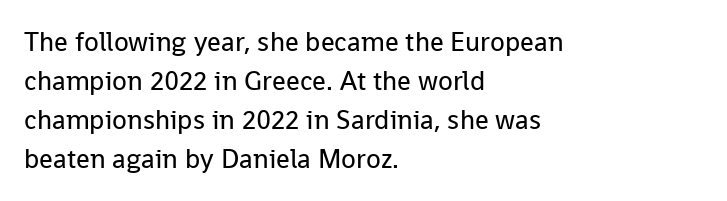
Q: Is the text bold? A: No.
Q: Is the text italic (slanted)? A: No, it is upright.
Q: Is the text underlined? A: No.
Q: How is the paragraph aligned? A: Left-aligned.
Q: Is the spacing between letters normal or unusually wide? A: Normal.
Q: Is the spacing between lines tight, normal or loose? A: Normal.
